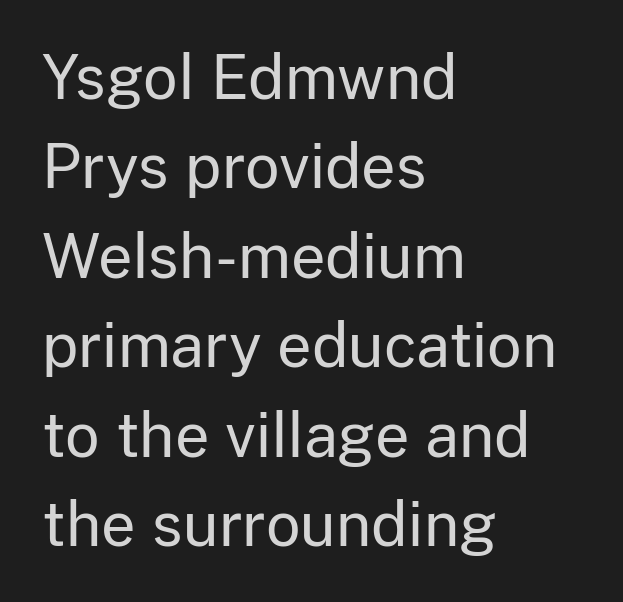
Q: Is the text bold? A: No.
Q: Is the text italic (slanted)? A: No, it is upright.
Q: Is the typeface a serif or a sans-serif typeface? A: Sans-serif.
Q: Is the text underlined? A: No.
Q: How is the paragraph aligned? A: Left-aligned.
Q: Is the spacing between letters normal or unusually wide? A: Normal.
Q: Is the spacing between lines tight, normal or loose? A: Normal.
Q: Width (condensed, normal, or wide)? A: Normal.
Q: Stroke contrast? A: Low.
Q: x-height? A: Medium.
Q: Monospaced? A: No.
